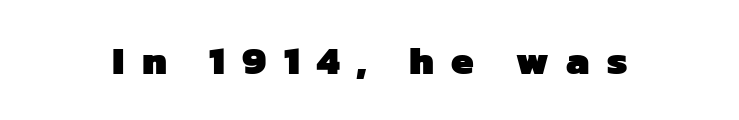
Only glyphs here, with clear space below each row. Serif or sans? Sans — the stroke terminals are bare. The letters advance in unequal steps, a hallmark of proportional type. Thick stems and heavy bowls — unmistakably bold. Short note: letters widely spaced.
